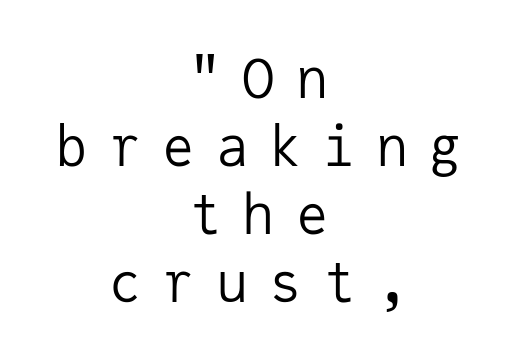
The words here are not underlined. This rendering employs a face without finishing strokes, i.e., a sans-serif. Stroke mass is kept to a normal reading level or below. Tall strokes in this sample are plumb rather than angled.
